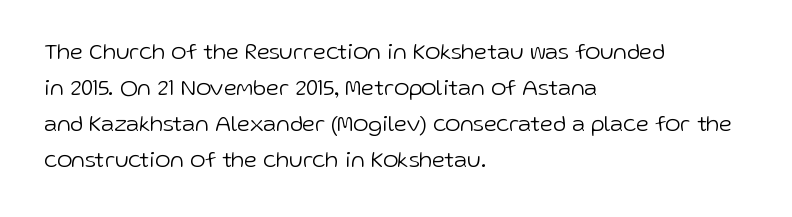
The foot of each line stays bare and open. It's the straight-up-and-down kind of type. The gaps between neighbouring characters are ordinary and unremarkable. A normal amount of white space separates one row of letters from the next. Typeset ragged right — the left edge is the straight one. Is the stroke heavy? The answer is a plain regular-or-lighter.
